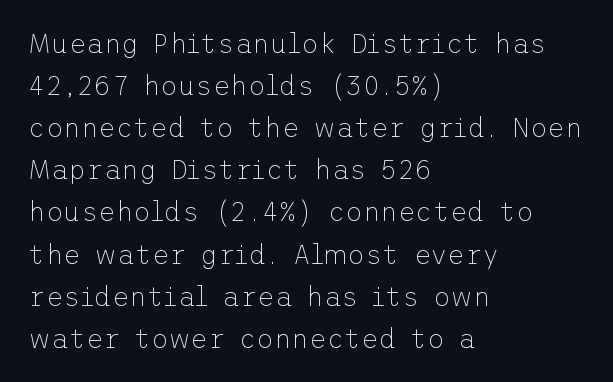
Each new line begins a customary step beneath the previous one. The passage shown is not underscored anywhere. Weight: not bold — regular or lighter. Nope, not italic — everything's standing straight. A classic flush-left, rag-right setting is used for this passage.
